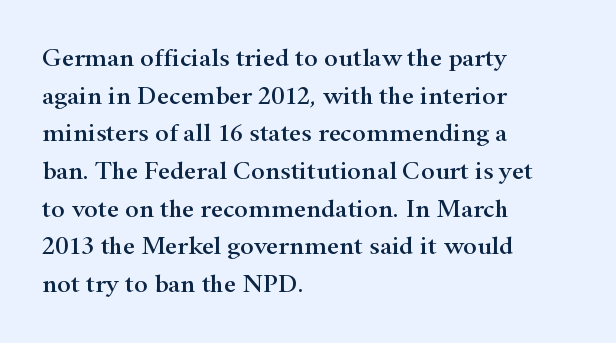
Which margin do the lines hug? The left one — the right edge is uneven. This sample uses plain, unmodified letter spacing. Glance below the letters and you will spot only blank space. Baseline-to-baseline distance is the conventional proportion of letter height.
